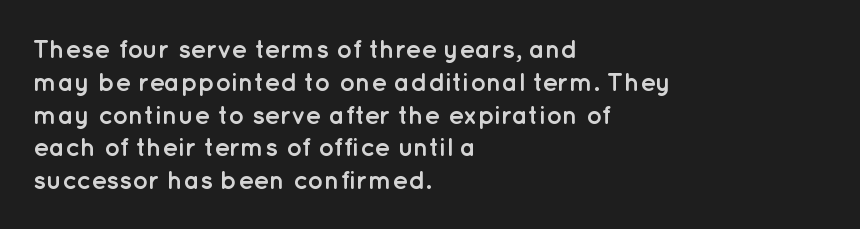
The image shows 26 px bold type, upright; set left-aligned, normal line spacing (1.26x), normal letter spacing, not underlined.
